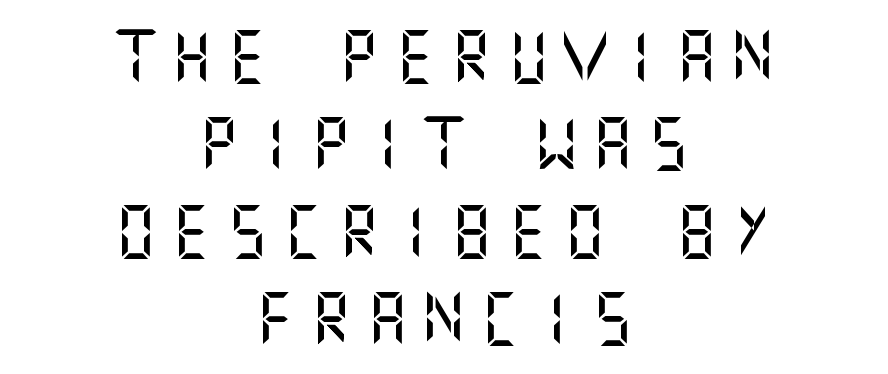
The whitespace from short lines is split evenly between both sides. The face used here is a sans, in the tradition of grotesques and geometrics. Loose tracking; the words dissolve into strings of separated letters. The passage shown stacks its lines at a standard gap. You can tell it's not italic because the verticals are truly vertical. Honestly, there is no underline to notice here at all.
